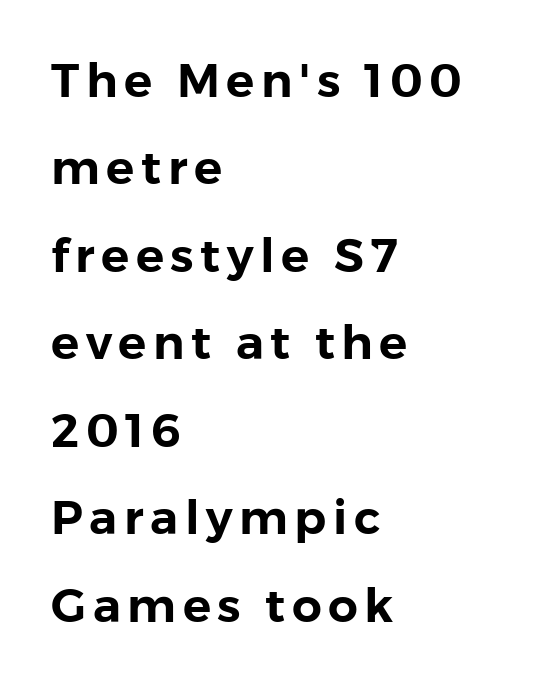
Q: Is the text italic (slanted)? A: No, it is upright.
Q: Is the typeface a serif or a sans-serif typeface? A: Sans-serif.
Q: Is the text underlined? A: No.
Q: How is the paragraph aligned? A: Left-aligned.
Q: Width (condensed, normal, or wide)? A: Normal.
Q: Stroke contrast? A: Low.
Q: x-height? A: Medium.
Q: Monospaced? A: No.
